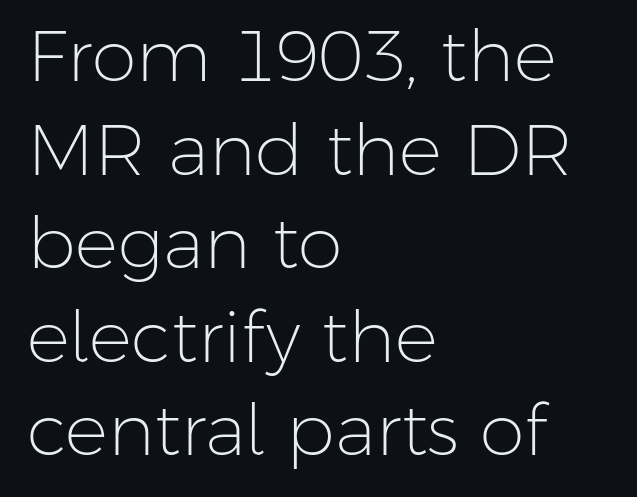
{"serif": "no", "italic": "no", "bold": "no", "weight": "light", "width": "normal", "stroke_contrast": "low", "x_height": "medium", "monospaced": "no", "underline": "no", "align": "left", "line_spacing": "normal", "line_spacing_ratio": 1.3, "letter_spacing": "normal", "letter_spacing_em": 0.0, "glyph_px": 72}
